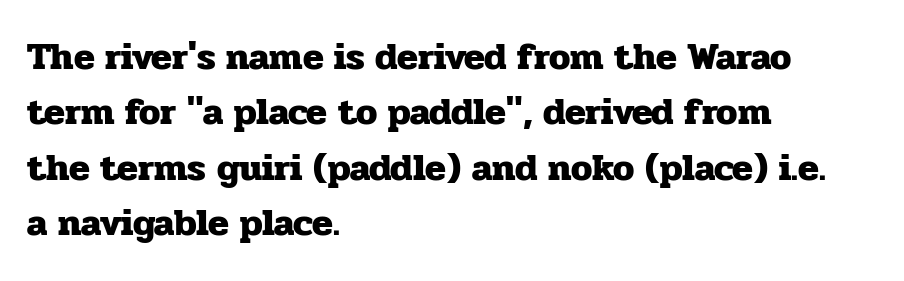
Q: Is the text bold? A: Yes.
Q: Is the text italic (slanted)? A: No, it is upright.
Q: Is the typeface a serif or a sans-serif typeface? A: Serif.
Q: Is the text underlined? A: No.
Q: How is the paragraph aligned? A: Left-aligned.
Q: Is the spacing between letters normal or unusually wide? A: Normal.
Q: Is the spacing between lines tight, normal or loose? A: Normal.
Q: Width (condensed, normal, or wide)? A: Normal.
Q: Stroke contrast? A: Low.
Q: x-height? A: Medium.
Q: Monospaced? A: No.
